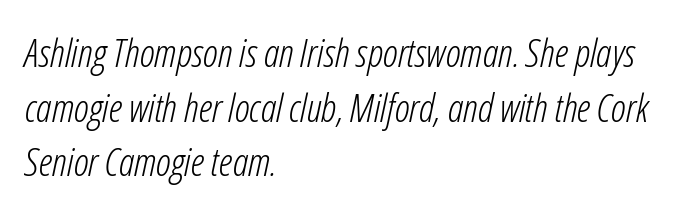
The letters advance in unequal steps, a hallmark of proportional type. The lines in this sample share a left origin and differ only in where they stop. Underlining? Definitely not there. Here the glyphs are tracked normally, forming tight word shapes.
